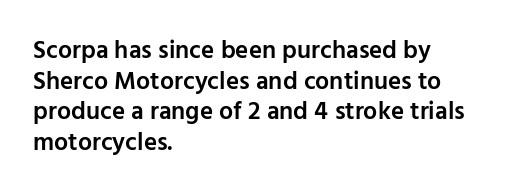
The image shows 25 px text type, upright; set left-aligned, line spacing 1.23x, normal letter spacing, not underlined.
